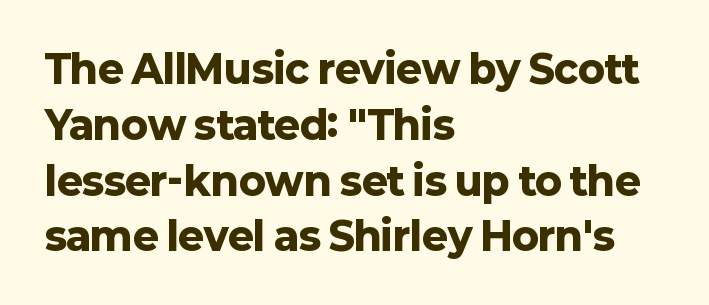
The image shows 39 px heavy sans-serif type, upright; set left-aligned, normal line spacing (1.43x), normal letter spacing, not underlined; low stroke contrast and a medium x-height.
